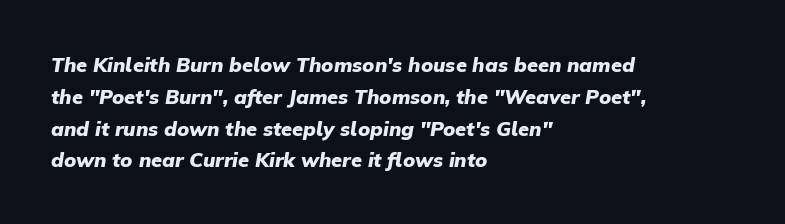
The image shows 20 px bold type, italic (leaning right); set left-aligned, normal line spacing (1.59x), normal letter spacing, not underlined.
